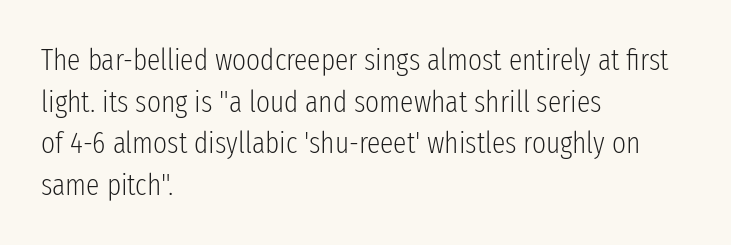
The image shows 30 px light, condensed sans-serif type, upright; set left-aligned, normal line spacing (1.39x), normal letter spacing, not underlined; low stroke contrast and a medium x-height.
